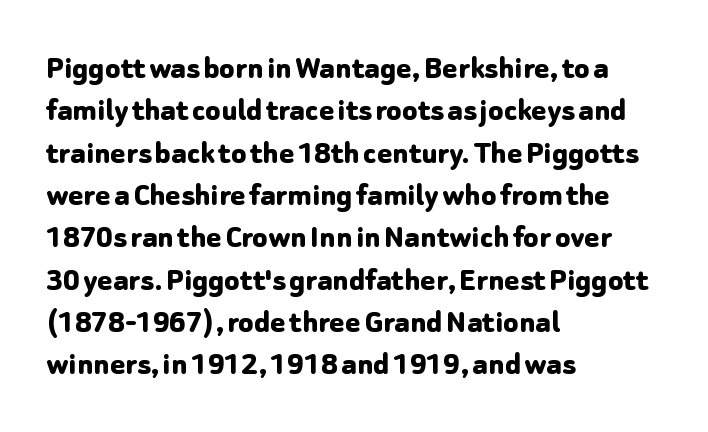
The image shows 35 px bold sans-serif type, upright; set left-aligned, line spacing 1.21x, normal letter spacing, not underlined; low stroke contrast and a medium x-height.
